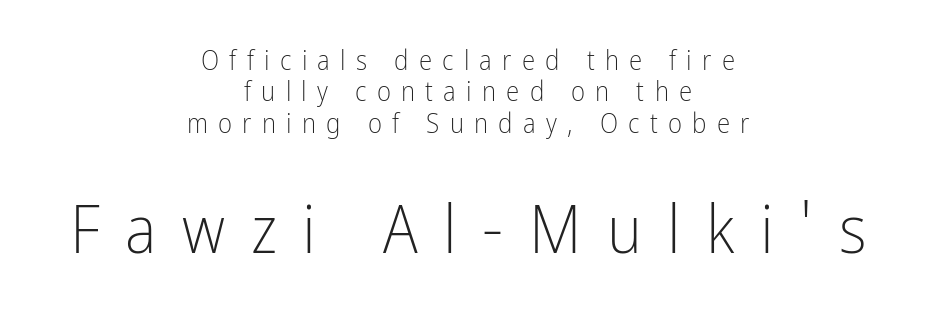
The image shows 67 px light, condensed sans-serif type, upright; set centered, line spacing 1.16x, unusually wide letter spacing (+0.38 em), not underlined; the second (bottom) block is 2.48x larger; low stroke contrast and a medium x-height.
